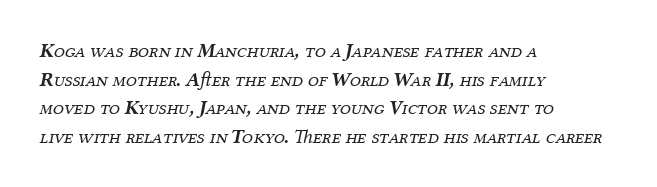
Q: Is the text bold? A: No.
Q: Is the text italic (slanted)? A: Yes, it leans right by about 12 degrees.
Q: Is the text underlined? A: No.
Q: How is the paragraph aligned? A: Left-aligned.
Q: Is the spacing between letters normal or unusually wide? A: Normal.
Q: Is the spacing between lines tight, normal or loose? A: Normal.
